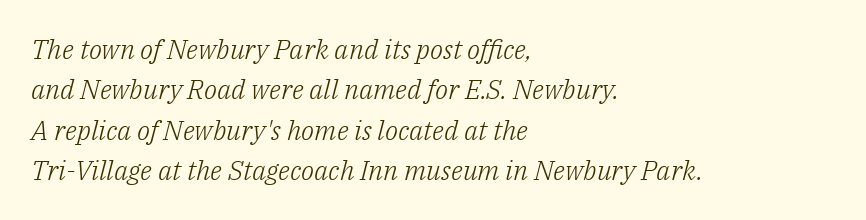
{"italic": "yes", "lean": "right", "slant_degrees": 14, "bold": "no", "underline": "no", "align": "left", "line_spacing": "normal", "line_spacing_ratio": 1.5, "letter_spacing": "normal", "letter_spacing_em": 0.0, "glyph_px": 27}
